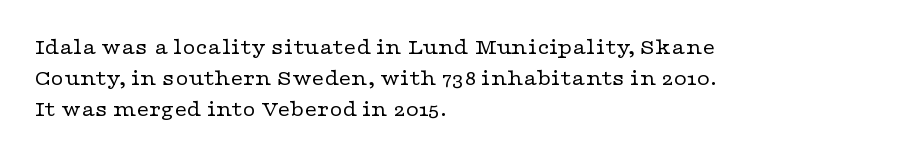
{"italic": "no", "bold": "no", "underline": "no", "align": "left", "line_spacing": "normal", "line_spacing_ratio": 1.4, "letter_spacing": "normal", "letter_spacing_em": 0.0, "glyph_px": 22}
